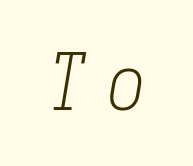
{"serif": "yes", "italic": "yes", "lean": "right", "slant_degrees": 9, "bold": "no", "weight": "light", "width": "condensed", "stroke_contrast": "low", "x_height": "medium", "monospaced": "yes", "underline": "no", "letter_spacing": "wide", "letter_spacing_em": 0.26, "glyph_px": 79}
